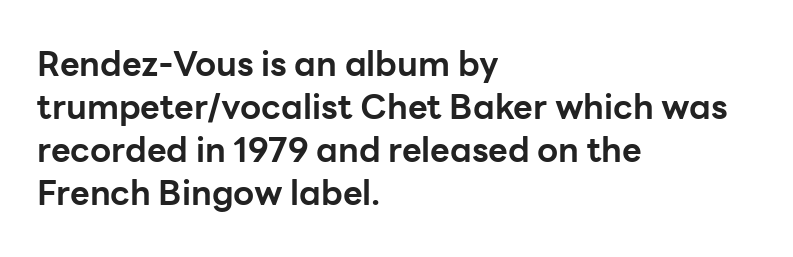
The image shows 34 px bold sans-serif type, upright; set left-aligned, normal line spacing (1.26x), normal letter spacing, not underlined; low stroke contrast and a medium x-height.
